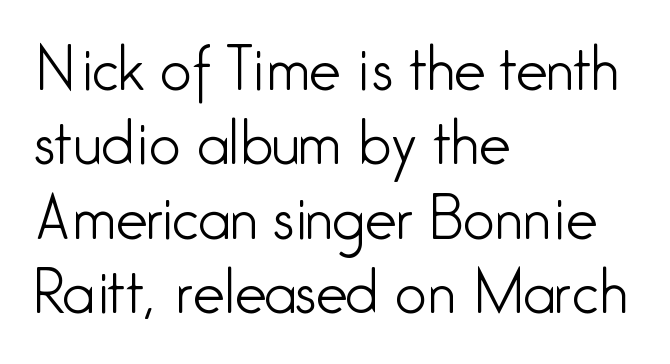
Descenders are the only things crossing below the line. Each letter keeps its own natural width here, so spacing adapts to shape. This sample uses a sans-serif face. The passage is arranged the way most books set body copy — flush left. The lettering stays uniformly vertical, giving the passage a roman look.
